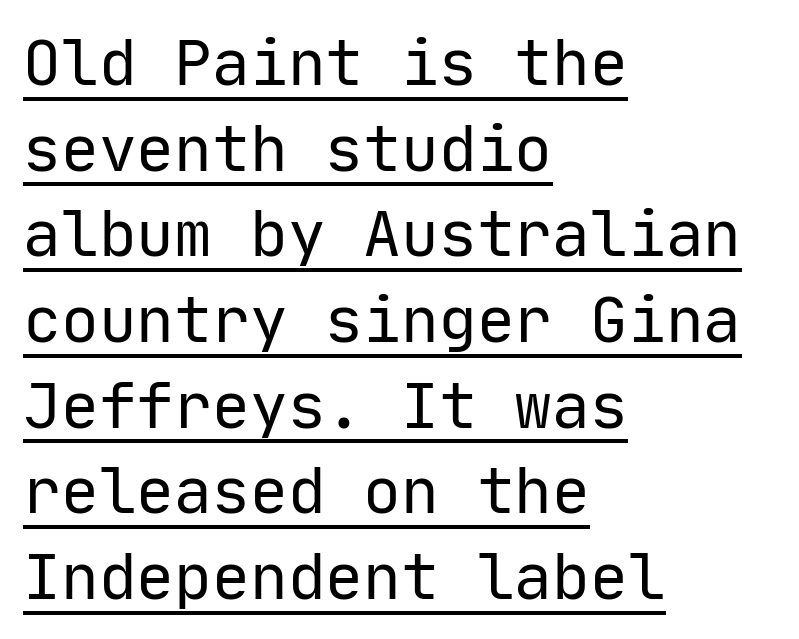
Look at the tracking — it's just the regular setting, nothing added. Stems here are at most as thick as an everyday book face. The font's upright variant was chosen for this text. Here the designer chose a console-style face with uniform glyph widths. One glance says typical: line gaps are just what's usual.
